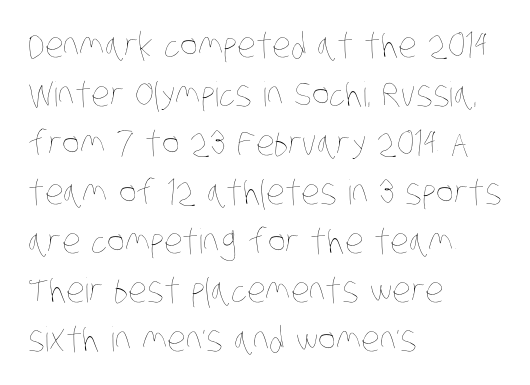
The image shows 34 px thin, condensed type; set left-aligned, normal line spacing (1.44x), normal letter spacing, not underlined; low stroke contrast and a large x-height.
